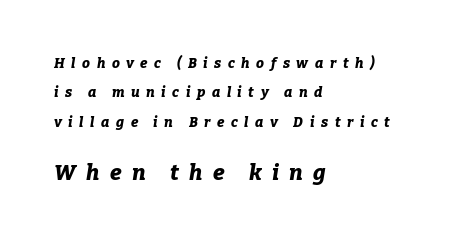
Q: Is the text bold? A: Yes.
Q: Is the text italic (slanted)? A: Yes, it leans right by about 9 degrees.
Q: Is the text underlined? A: No.
Q: How is the paragraph aligned? A: Left-aligned.
Q: Is the spacing between letters normal or unusually wide? A: Unusually wide.
Q: Is the spacing between lines tight, normal or loose? A: Loose.
Q: Which block of text is set in a larger size, the first (top) or the second (bottom)? A: The second (bottom) one.
